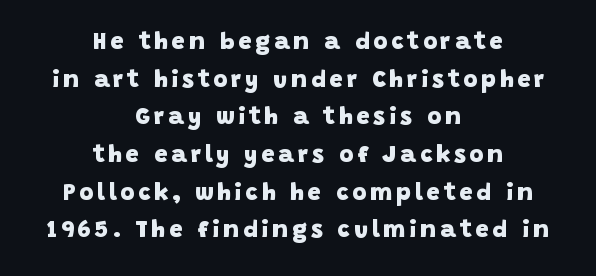
Q: Is the text bold? A: Yes.
Q: Is the text underlined? A: No.
Q: How is the paragraph aligned? A: Centered.
Q: Is the spacing between lines tight, normal or loose? A: Normal.
